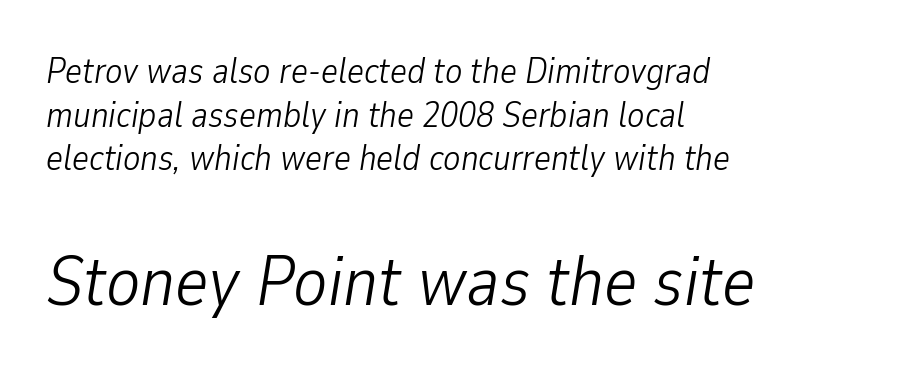
{"italic": "yes", "lean": "right", "slant_degrees": 9, "bold": "no", "weight": "light", "width": "condensed", "stroke_contrast": "low", "x_height": "medium", "monospaced": "no", "underline": "no", "align": "left", "line_spacing_ratio": 1.21, "letter_spacing": "normal", "letter_spacing_em": 0.0, "larger_block": "second", "size_ratio": 1.97, "glyph_px": 71}
